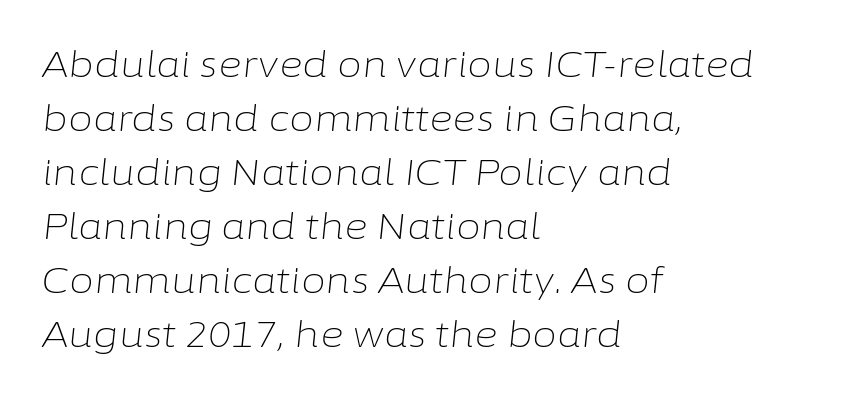
The image shows 36 px light type, italic (leaning right); set left-aligned, normal line spacing (1.5x), normal letter spacing, not underlined; low stroke contrast and a medium x-height.
